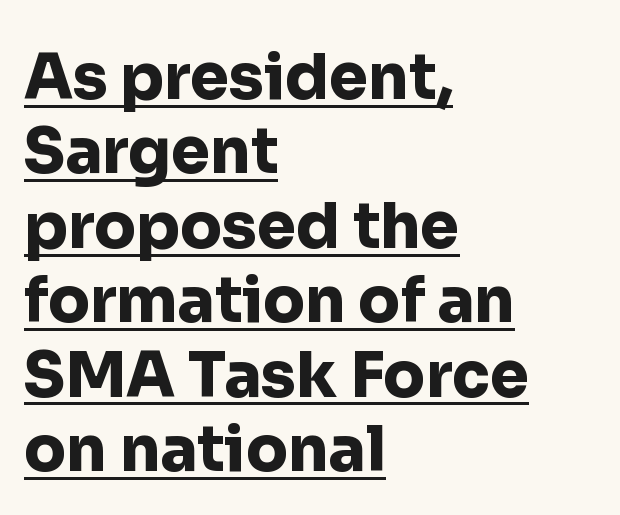
The typeface chosen for these lines omits serifs. In terms of letterspacing, this is plain default setting. Line beginnings align vertically; line endings do not. The face used here is proportionally spaced, like ordinary book or web type.
